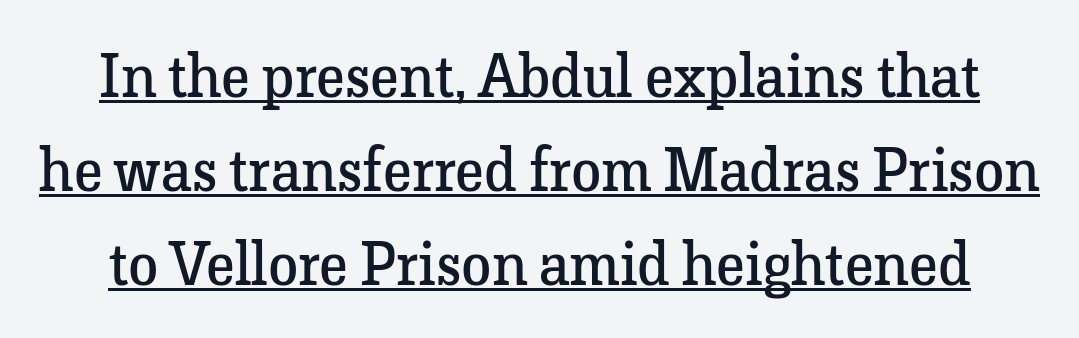
{"serif": "yes", "italic": "no", "bold": "no", "weight": "regular", "width": "normal", "stroke_contrast": "low", "x_height": "medium", "monospaced": "no", "underline": "yes", "line_spacing": "normal", "line_spacing_ratio": 1.54, "letter_spacing": "normal", "letter_spacing_em": 0.0, "glyph_px": 61}
